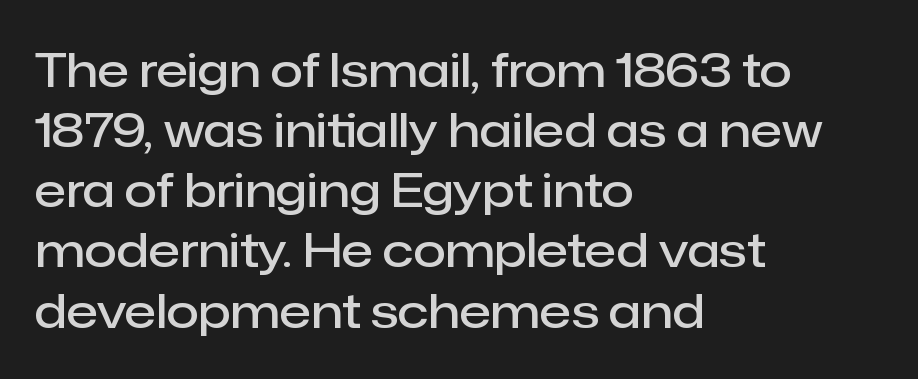
The image shows 47 px semibold sans-serif type, upright; set left-aligned, normal line spacing (1.28x), normal letter spacing, not underlined; low stroke contrast and a medium x-height.
